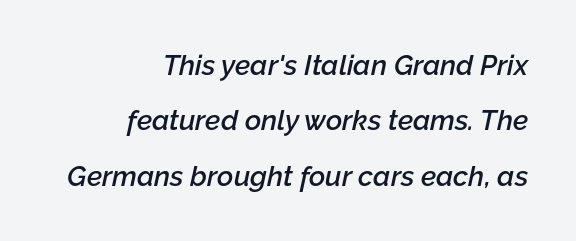
{"italic": "yes", "lean": "right", "slant_degrees": 12, "bold": "semi", "weight": "semibold", "width": "normal", "stroke_contrast": "low", "x_height": "medium", "monospaced": "no", "underline": "no", "align": "right", "line_spacing": "loose", "line_spacing_ratio": 1.98, "letter_spacing": "normal", "letter_spacing_em": 0.0, "glyph_px": 28}
